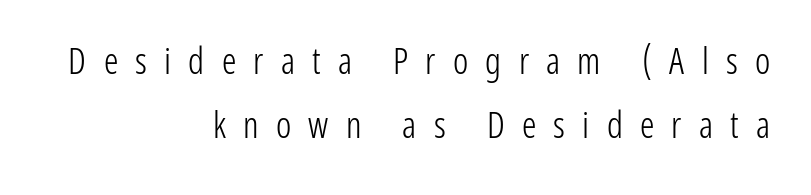
{"serif": "no", "italic": "no", "bold": "no", "weight": "light", "width": "condensed", "stroke_contrast": "low", "x_height": "medium", "monospaced": "no", "underline": "no", "align": "right", "line_spacing_ratio": 1.79, "letter_spacing": "wide", "letter_spacing_em": 0.48, "glyph_px": 36}
